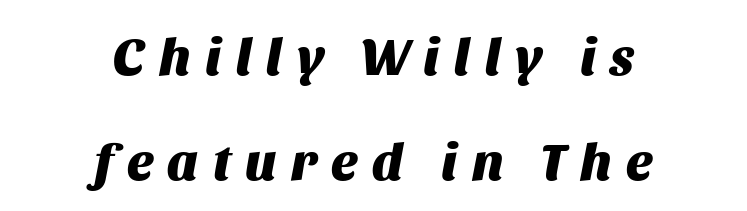
The image shows 52 px heavy type, italic (leaning right); set centered, loose line spacing (2.01x), unusually wide letter spacing (+0.28 em), not underlined; medium stroke contrast and a large x-height.
